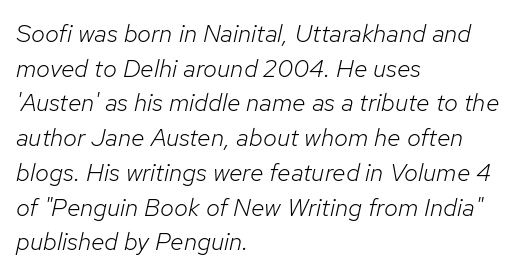
The gap between lines stays unmarked. The cut favours lightness, reaching ordinary text weight at its darkest. Look at the tracking — it's just the regular setting, nothing added. Visually the block forms a straight wall on the left and a jagged coastline on the right.
